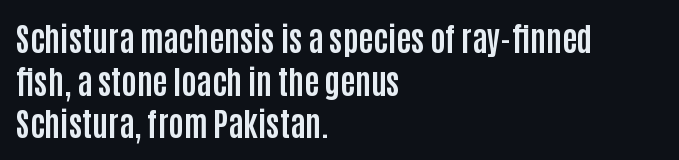
The image shows 32 px bold, condensed sans-serif type, upright; set left-aligned, normal line spacing (1.33x), normal letter spacing, not underlined; low stroke contrast and a large x-height.
